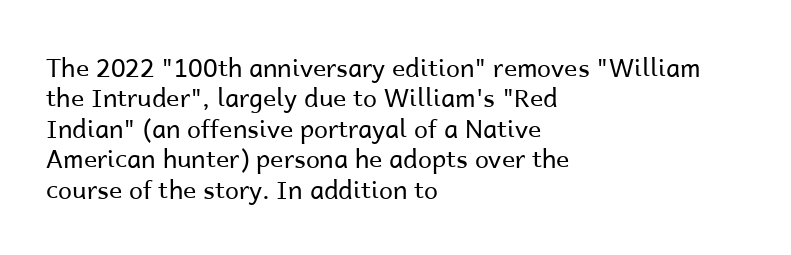
Q: Is the text bold? A: No.
Q: Is the text italic (slanted)? A: No, it is upright.
Q: Is the text underlined? A: No.
Q: How is the paragraph aligned? A: Left-aligned.
Q: Is the spacing between letters normal or unusually wide? A: Normal.
